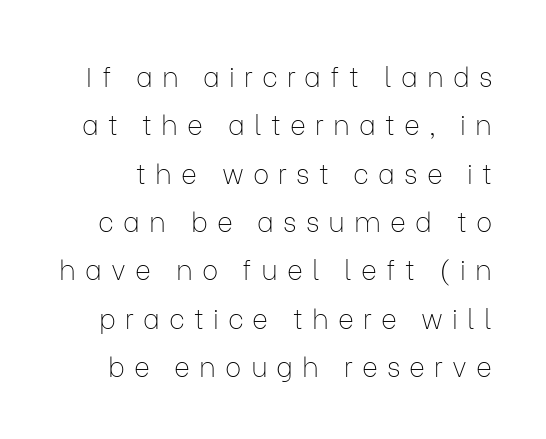
{"italic": "no", "bold": "no", "underline": "no", "line_spacing_ratio": 1.79, "letter_spacing": "wide", "letter_spacing_em": 0.34, "glyph_px": 27}
